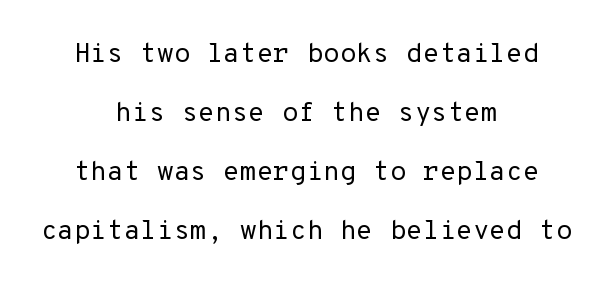
{"italic": "no", "bold": "no", "underline": "no", "align": "center", "line_spacing": "loose", "line_spacing_ratio": 2.18, "letter_spacing": "normal", "letter_spacing_em": 0.0, "glyph_px": 27}
